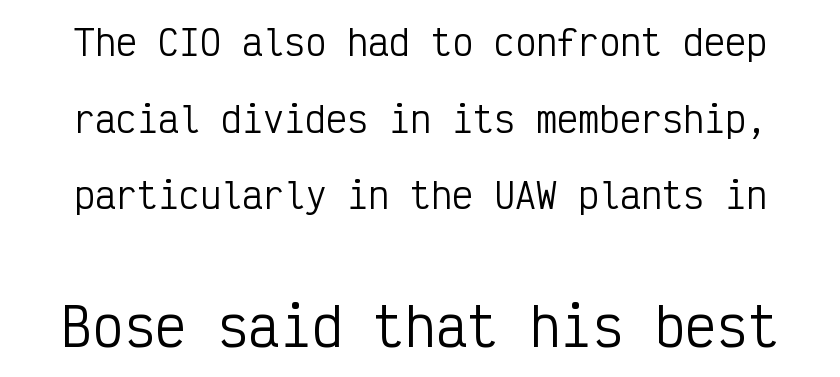
The image shows 52 px regular-weight, condensed sans-serif type, upright, monospaced; set loose line spacing (2.19x), normal letter spacing, not underlined; the second (bottom) block is 1.49x larger; low stroke contrast and a medium x-height.
